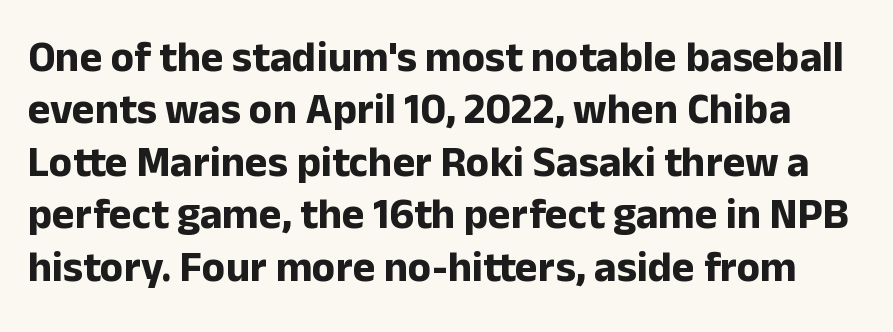
Q: Is the text bold? A: Yes.
Q: Is the text italic (slanted)? A: No, it is upright.
Q: Is the typeface a serif or a sans-serif typeface? A: Sans-serif.
Q: Is the text underlined? A: No.
Q: Is the spacing between letters normal or unusually wide? A: Normal.
Q: Width (condensed, normal, or wide)? A: Normal.
Q: Stroke contrast? A: Low.
Q: x-height? A: Medium.
Q: Monospaced? A: No.
